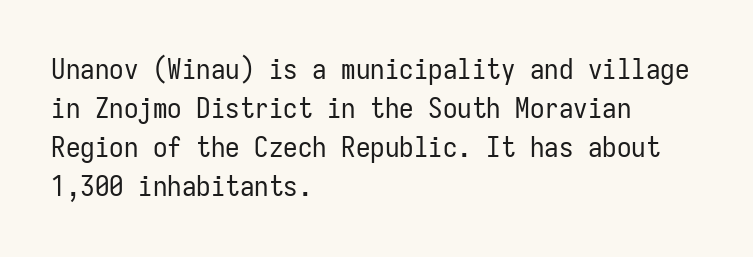
{"serif": "no", "italic": "no", "bold": "no", "weight": "regular", "width": "condensed", "stroke_contrast": "low", "x_height": "medium", "monospaced": "yes", "underline": "no", "align": "left", "line_spacing": "normal", "line_spacing_ratio": 1.35, "letter_spacing": "normal", "letter_spacing_em": 0.0, "glyph_px": 29}
